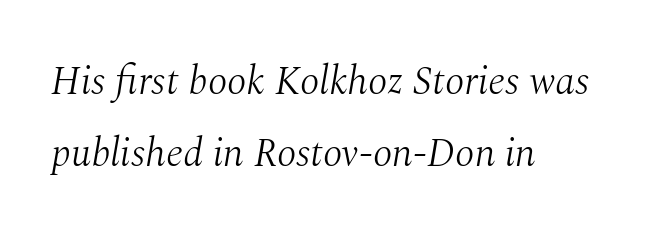
The image shows 40 px light serif type, italic (leaning right); set left-aligned, line spacing 1.79x, normal letter spacing, not underlined; medium stroke contrast and a medium x-height.
